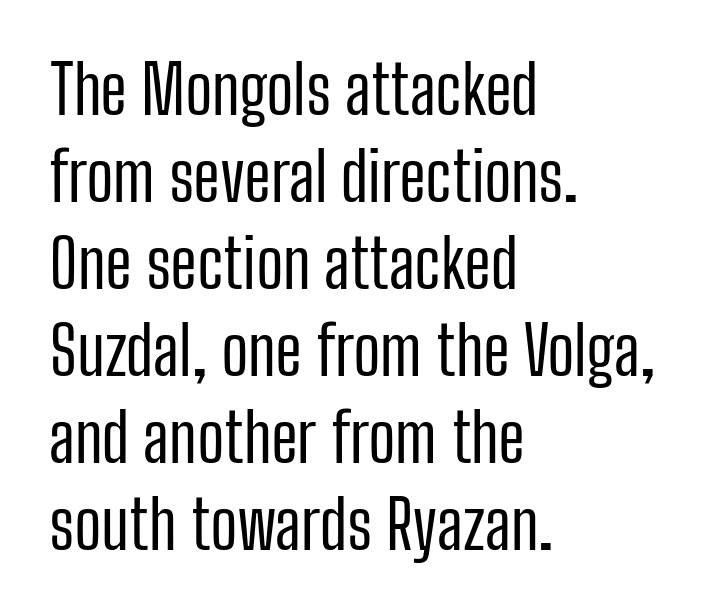
Proportional: the letters do not fall into vertical columns. This rendering employs a face without finishing strokes, i.e., a sans-serif. Vertical spacing — default. Posture: vertical. This rendering leaves character spacing at its baseline value.
